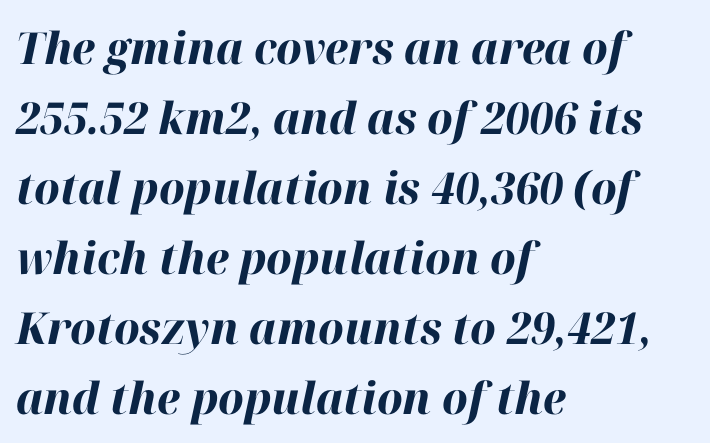
Q: Is the text bold? A: Yes.
Q: Is the text italic (slanted)? A: Yes, it leans right by about 12 degrees.
Q: Is the text underlined? A: No.
Q: How is the paragraph aligned? A: Left-aligned.
Q: Is the spacing between letters normal or unusually wide? A: Normal.
Q: Is the spacing between lines tight, normal or loose? A: Normal.
Q: Width (condensed, normal, or wide)? A: Normal.
Q: Stroke contrast? A: High.
Q: x-height? A: Medium.
Q: Monospaced? A: No.
